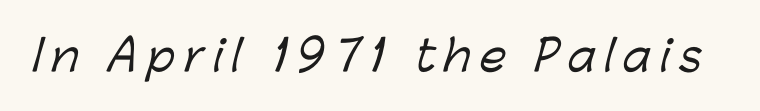
{"serif": "no", "width": "normal", "stroke_contrast": "low", "x_height": "medium", "monospaced": "no", "underline": "no", "letter_spacing": "wide", "letter_spacing_em": 0.22, "glyph_px": 42}
